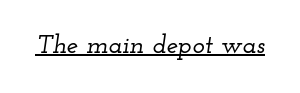
{"italic": "yes", "lean": "right", "slant_degrees": 12, "underline": "yes", "letter_spacing": "normal", "letter_spacing_em": 0.0, "glyph_px": 26}
